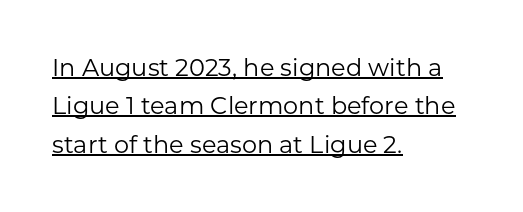
The image shows 24 px text type, upright; set left-aligned, normal line spacing (1.6x), normal letter spacing, underlined.
